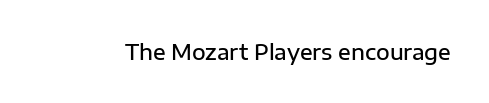
Typesetter's note: demi weight, one step under bold. The specimen omits any rule beneath the text block's lines. Is there any slant? The stems are plumb. Does extra space separate the letters? No, they use regular spacing.
